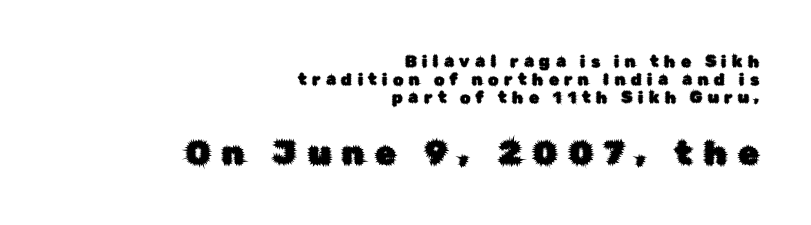
Rows of type sit shoulder to shoulder in the vertical direction. Line endings align vertically; line beginnings do not. Check under the words: just untouched page. The font's upright variant was chosen for this text. Glyph-to-glyph distance is far greater than everyday printed text. The block sitting lower on the canvas is the one with enlarged characters.
